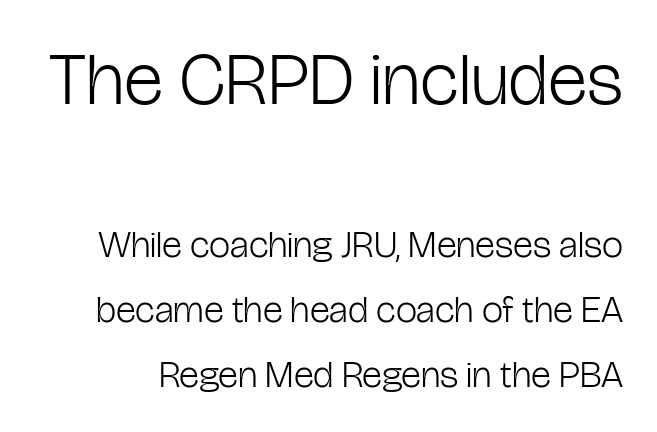
{"serif": "no", "italic": "no", "bold": "no", "weight": "light", "width": "condensed", "stroke_contrast": "low", "x_height": "medium", "monospaced": "no", "underline": "no", "line_spacing": "normal", "line_spacing_ratio": 1.7, "letter_spacing": "normal", "letter_spacing_em": 0.0, "larger_block": "first", "size_ratio": 1.97, "glyph_px": 75}
